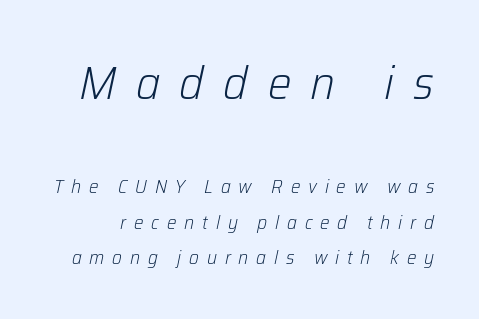
{"italic": "yes", "lean": "right", "slant_degrees": 12, "bold": "no", "weight": "light", "width": "normal", "stroke_contrast": "low", "x_height": "medium", "monospaced": "no", "underline": "no", "line_spacing_ratio": 1.88, "letter_spacing": "wide", "letter_spacing_em": 0.41, "larger_block": "first", "size_ratio": 2.47, "glyph_px": 47}
